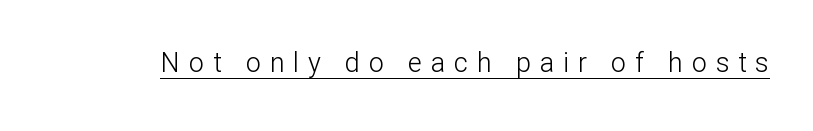
{"italic": "no", "bold": "no", "underline": "yes", "letter_spacing": "wide", "letter_spacing_em": 0.32, "glyph_px": 27}
